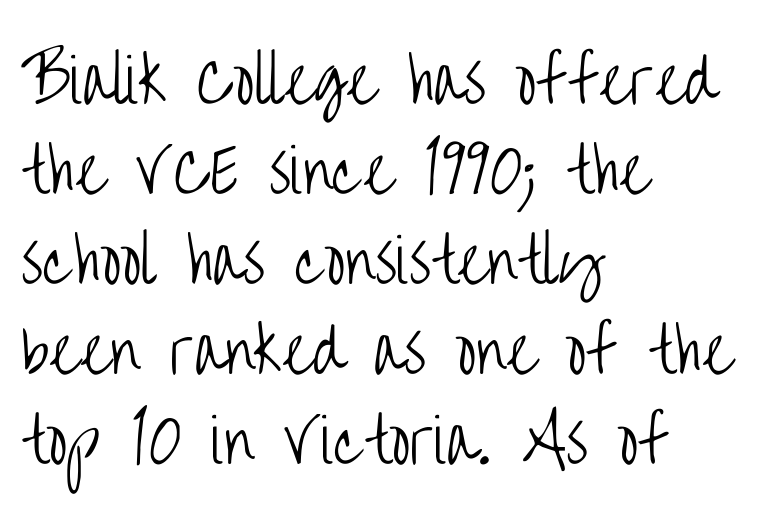
The image shows 60 px light, condensed sans-serif type, upright; set left-aligned, normal line spacing (1.5x), normal letter spacing, not underlined; low stroke contrast and a large x-height.
